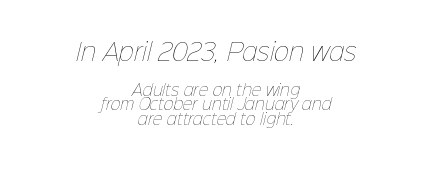
Q: Is the text bold? A: No.
Q: Is the text underlined? A: No.
Q: How is the paragraph aligned? A: Centered.
Q: Is the spacing between letters normal or unusually wide? A: Normal.
Q: Is the spacing between lines tight, normal or loose? A: Tight.
Q: Which block of text is set in a larger size, the first (top) or the second (bottom)? A: The first (top) one.
